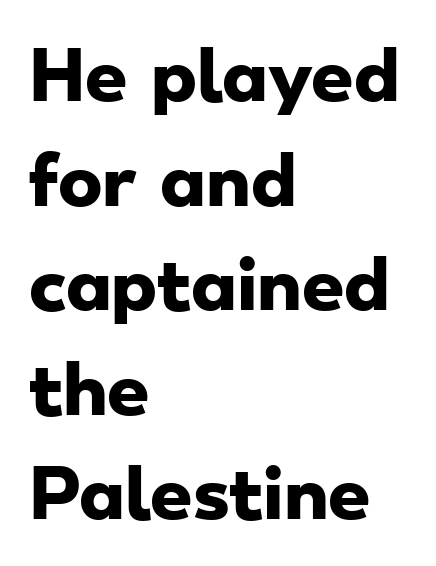
The image shows 67 px heavy, wide sans-serif type; set left-aligned, normal line spacing (1.56x), normal letter spacing, not underlined; low stroke contrast and a small x-height.
